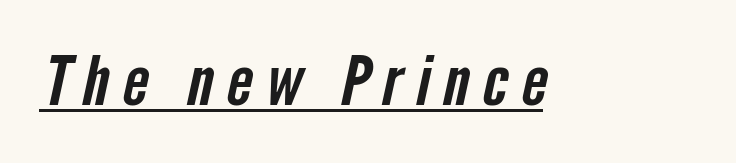
{"serif": "no", "width": "condensed", "stroke_contrast": "low", "x_height": "medium", "monospaced": "no", "underline": "yes", "glyph_px": 69}
